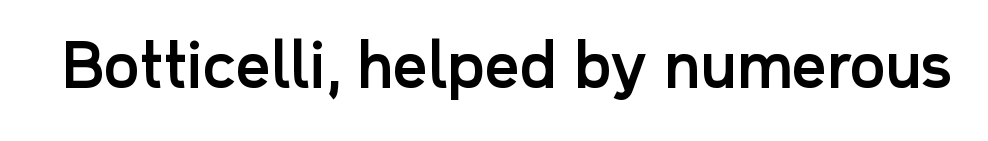
Characters follow at the spacing the type designer built in. This sample uses an upright cut, with every glyph sitting square on the baseline. I'd call this a sans setting — the letters go barefoot. This sample has the flowing, uneven cadence of proportional lettering. The specimen omits any rule beneath the text block's lines.
